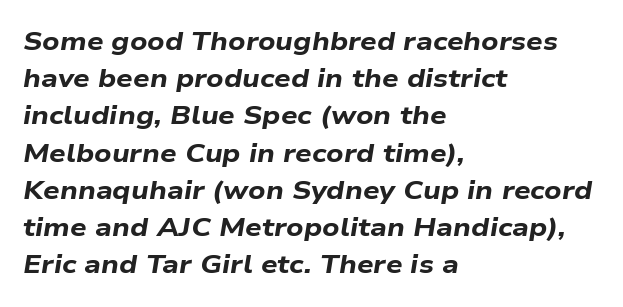
{"italic": "yes", "lean": "right", "slant_degrees": 9, "bold": "yes", "underline": "no", "align": "left", "line_spacing": "normal", "line_spacing_ratio": 1.43, "letter_spacing": "normal", "letter_spacing_em": 0.0, "glyph_px": 26}
